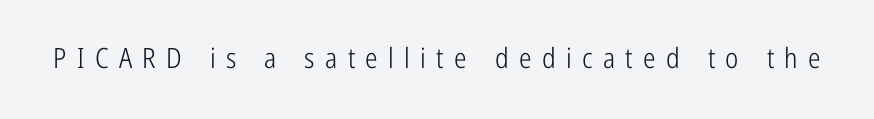
The image shows 28 px light, condensed sans-serif type, upright; set unusually wide letter spacing (+0.37 em), not underlined; low stroke contrast and a medium x-height.
